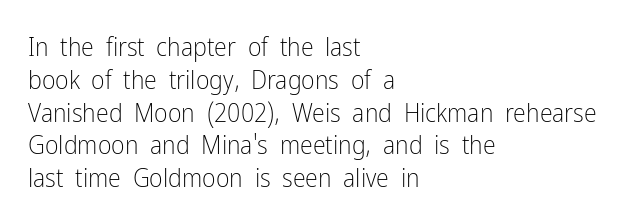
Check the space under the baseline: it is left empty. Posture: upright roman. Is the type heavy? It reads as light-to-regular instead. One-word summary of the alignment: left. The line-height multiplier appears to be the usual default.
